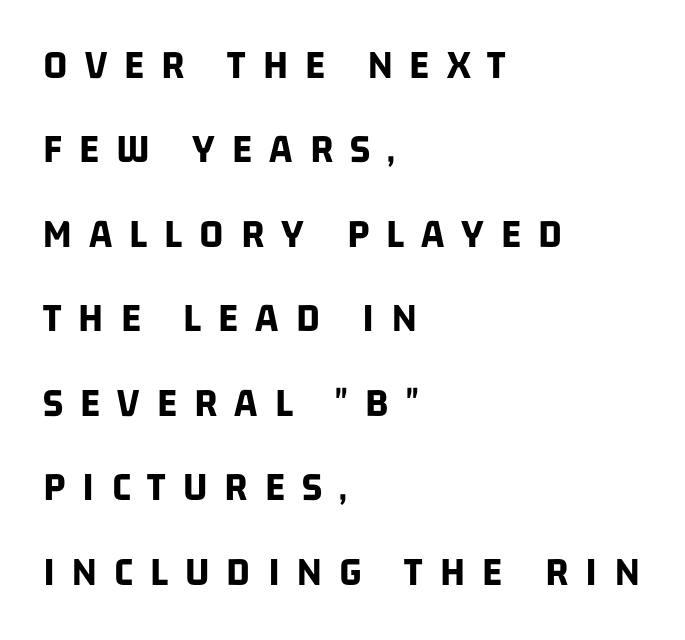
Q: Is the text bold? A: Yes.
Q: Is the typeface a serif or a sans-serif typeface? A: Sans-serif.
Q: Is the text underlined? A: No.
Q: How is the paragraph aligned? A: Left-aligned.
Q: Is the spacing between letters normal or unusually wide? A: Unusually wide.
Q: Is the spacing between lines tight, normal or loose? A: Loose.
Q: Width (condensed, normal, or wide)? A: Condensed.
Q: Stroke contrast? A: Low.
Q: x-height? A: Large.
Q: Monospaced? A: No.
